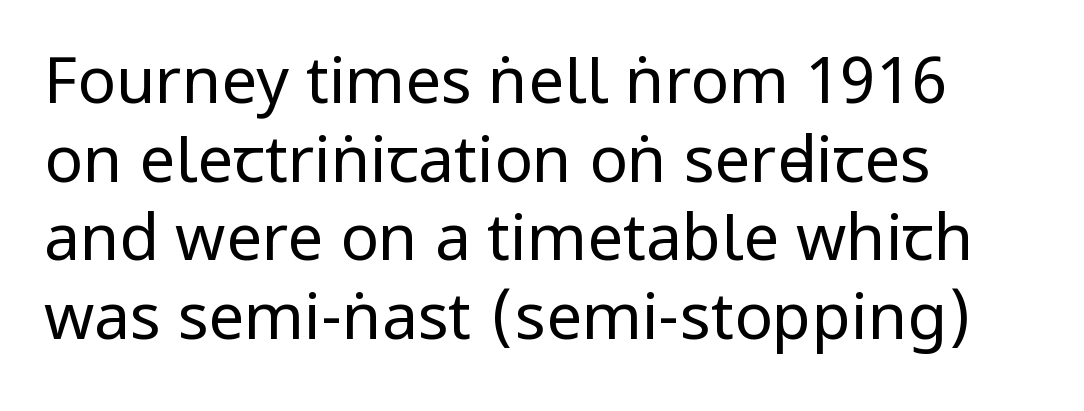
The image shows 64 px regular-weight, condensed sans-serif type, upright; set left-aligned, line spacing 1.23x, normal letter spacing, not underlined; low stroke contrast and a large x-height.
